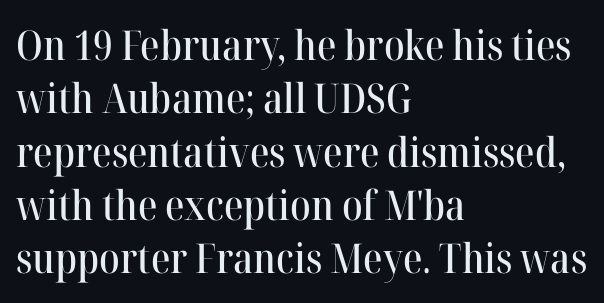
The image shows 41 px serif type, upright; set left-aligned, normal line spacing (1.3x), normal letter spacing, not underlined; high stroke contrast and a medium x-height.
